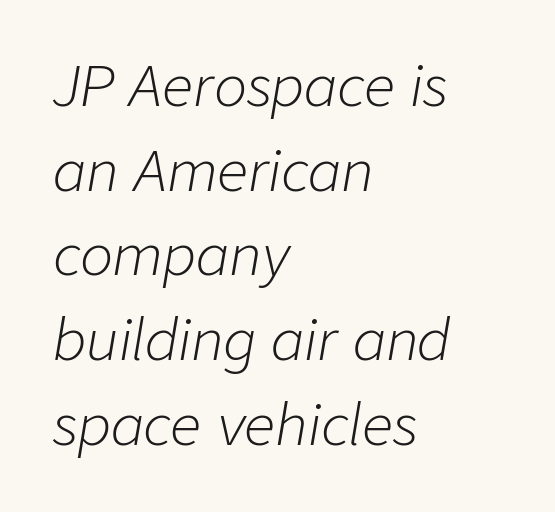
The image shows 55 px light type, italic (leaning right); set left-aligned, normal line spacing (1.54x), normal letter spacing, not underlined; low stroke contrast and a medium x-height.
